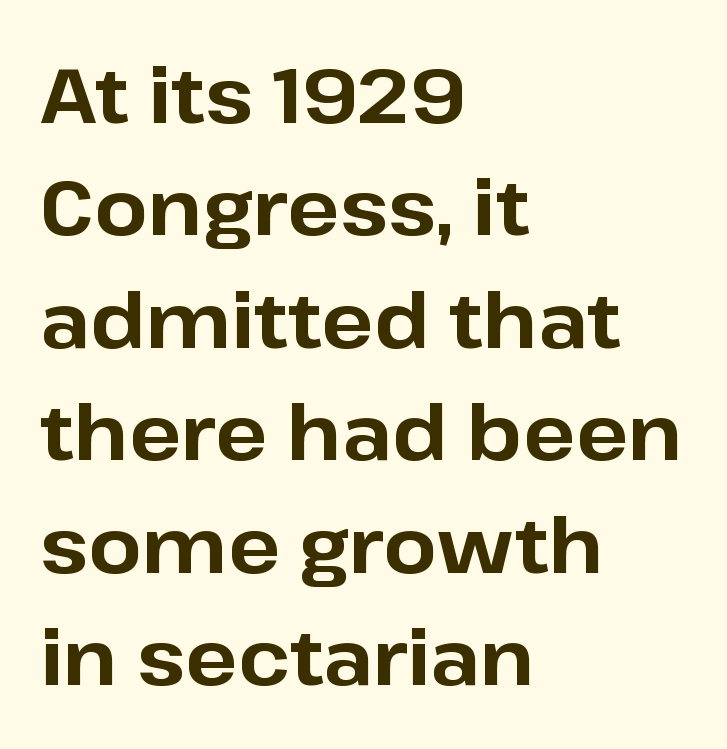
{"serif": "no", "italic": "no", "bold": "yes", "weight": "bold", "width": "normal", "stroke_contrast": "low", "x_height": "medium", "monospaced": "no", "underline": "no", "align": "left", "line_spacing": "normal", "line_spacing_ratio": 1.46, "letter_spacing": "normal", "letter_spacing_em": 0.0, "glyph_px": 77}
